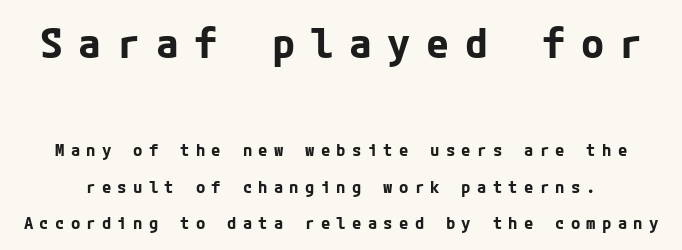
{"serif": "no", "italic": "no", "bold": "yes", "weight": "bold", "width": "normal", "stroke_contrast": "low", "x_height": "medium", "underline": "no", "line_spacing": "loose", "line_spacing_ratio": 2.14, "letter_spacing": "wide", "letter_spacing_em": 0.37, "larger_block": "first", "size_ratio": 2.47, "glyph_px": 42}
